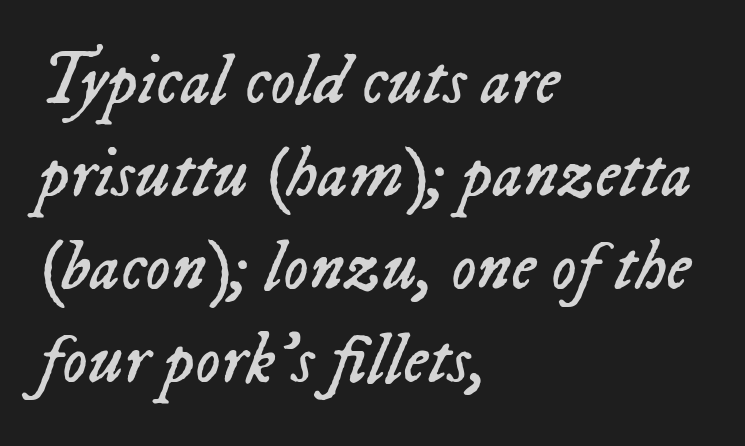
{"italic": "yes", "lean": "right", "slant_degrees": 23, "bold": "no", "weight": "regular", "width": "normal", "stroke_contrast": "low", "x_height": "medium", "monospaced": "no", "underline": "no", "align": "left", "line_spacing": "normal", "line_spacing_ratio": 1.33, "letter_spacing": "normal", "letter_spacing_em": 0.0, "glyph_px": 70}
